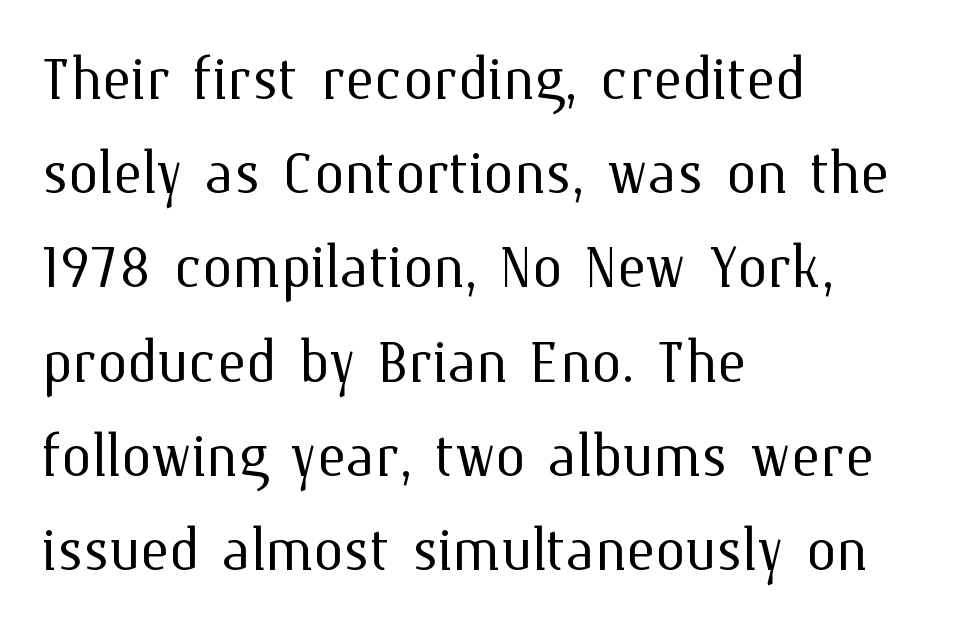
{"italic": "no", "bold": "no", "weight": "light", "width": "normal", "stroke_contrast": "medium", "x_height": "medium", "monospaced": "no", "underline": "no", "align": "left", "line_spacing_ratio": 1.24, "letter_spacing": "normal", "letter_spacing_em": 0.0, "glyph_px": 76}
